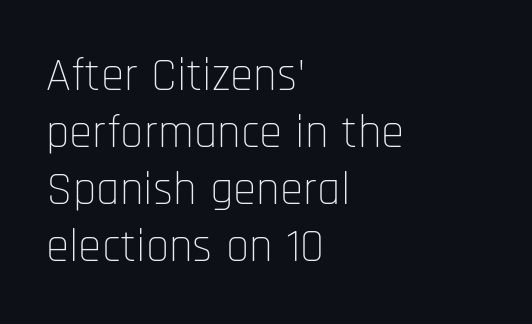
The image shows 47 px thin, condensed sans-serif type, upright; set left-aligned, line spacing 1.21x, normal letter spacing, not underlined; low stroke contrast and a large x-height.
